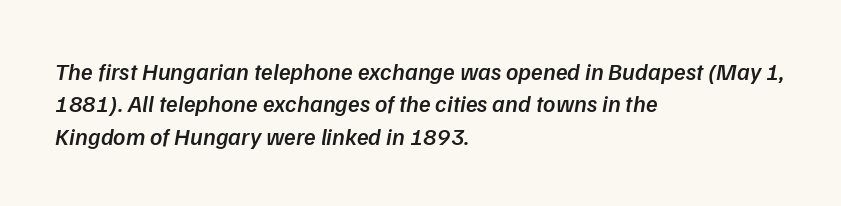
The image shows 24 px text type, italic (leaning right); set left-aligned, normal line spacing (1.35x), normal letter spacing, not underlined.
